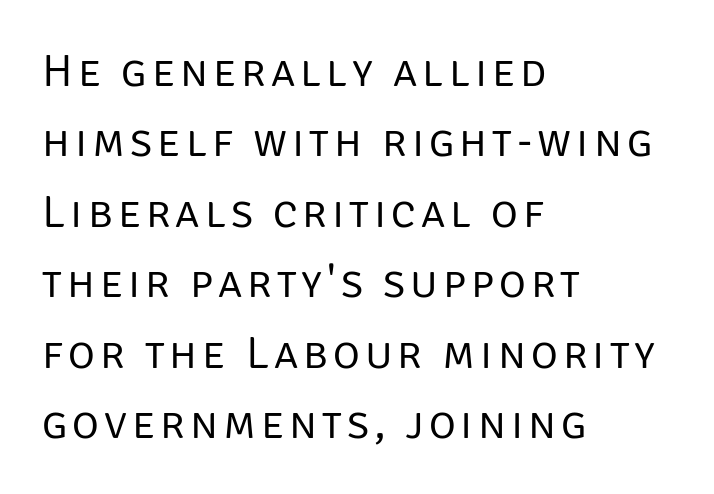
{"serif": "no", "italic": "no", "bold": "no", "weight": "regular", "width": "normal", "stroke_contrast": "low", "x_height": "large", "monospaced": "no", "underline": "no", "align": "left", "line_spacing": "normal", "line_spacing_ratio": 1.53, "glyph_px": 46}
